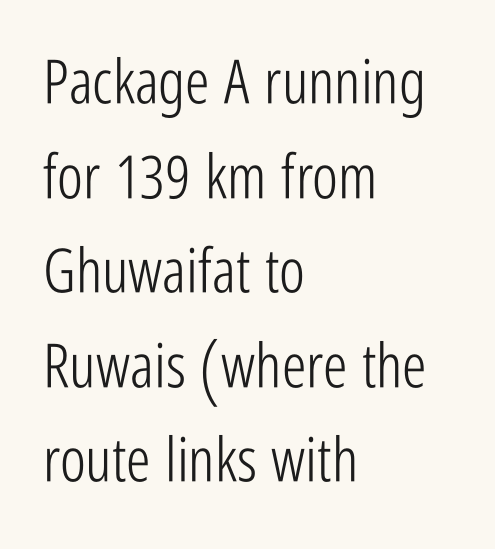
Horizontal bands of white between lines are of average thickness. The letters stand straight up with perfectly vertical stems. Proportional: the letters do not fall into vertical columns. The cut favours lightness, reaching ordinary text weight at its darkest. Words float on clear page, feet unadorned.
